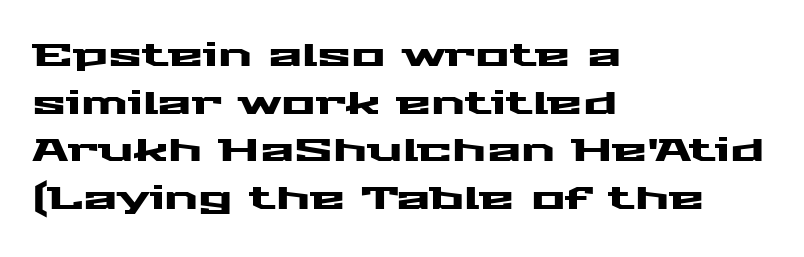
This rendering employs a face without finishing strokes, i.e., a sans-serif. Rule under the text: the space is simply empty. Think of a printed novel: that variable character pitch is what you see here. Evenly set lines give the paragraph a standard silhouette.
